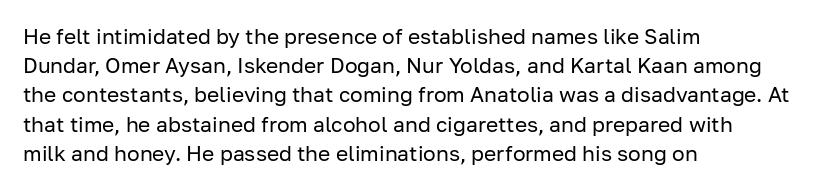
{"italic": "no", "bold": "no", "underline": "no", "align": "left", "line_spacing": "normal", "line_spacing_ratio": 1.39, "letter_spacing": "normal", "letter_spacing_em": 0.0, "glyph_px": 21}
